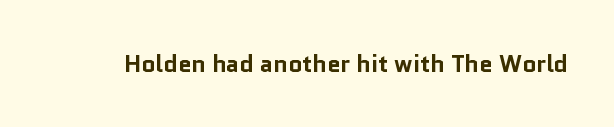
What stands out about the letter spacing? Nothing — it is the standard amount. Upright lettering throughout. Bold? Absolutely — the strokes are thick and heavy. The glyphs are unaccompanied by any horizontal stroke below them.
